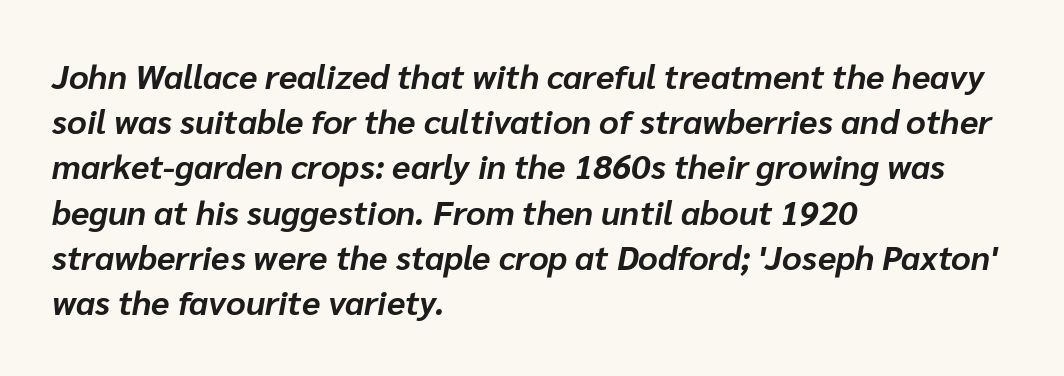
Q: Is the text bold? A: Yes.
Q: Is the text italic (slanted)? A: Yes, it leans right by about 10 degrees.
Q: Is the text underlined? A: No.
Q: How is the paragraph aligned? A: Left-aligned.
Q: Is the spacing between letters normal or unusually wide? A: Normal.
Q: Is the spacing between lines tight, normal or loose? A: Normal.
Q: Width (condensed, normal, or wide)? A: Normal.
Q: Stroke contrast? A: Low.
Q: x-height? A: Medium.
Q: Monospaced? A: No.
